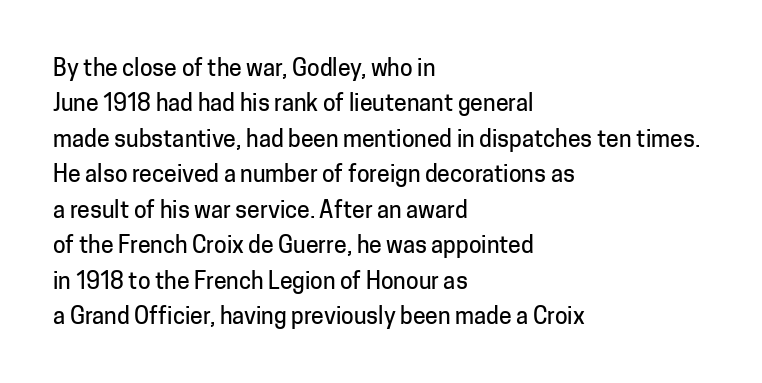
Nope, not italic — everything's standing straight. Words appear dense and cohesive because spacing is normal. The baseline area is clear. These lines sit exactly where default settings would place them. The compositor pushed each line to the left boundary.
